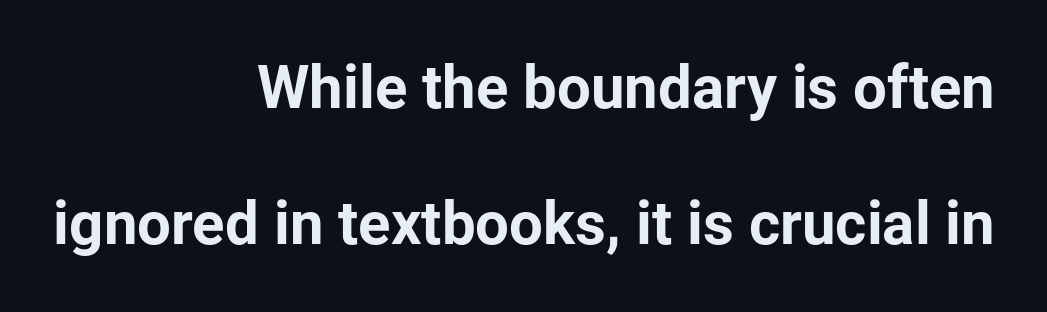
Q: Is the text bold? A: Yes.
Q: Is the text italic (slanted)? A: No, it is upright.
Q: Is the typeface a serif or a sans-serif typeface? A: Sans-serif.
Q: Is the text underlined? A: No.
Q: How is the paragraph aligned? A: Right-aligned.
Q: Is the spacing between letters normal or unusually wide? A: Normal.
Q: Is the spacing between lines tight, normal or loose? A: Loose.
Q: Width (condensed, normal, or wide)? A: Normal.
Q: Stroke contrast? A: Low.
Q: x-height? A: Medium.
Q: Monospaced? A: No.
